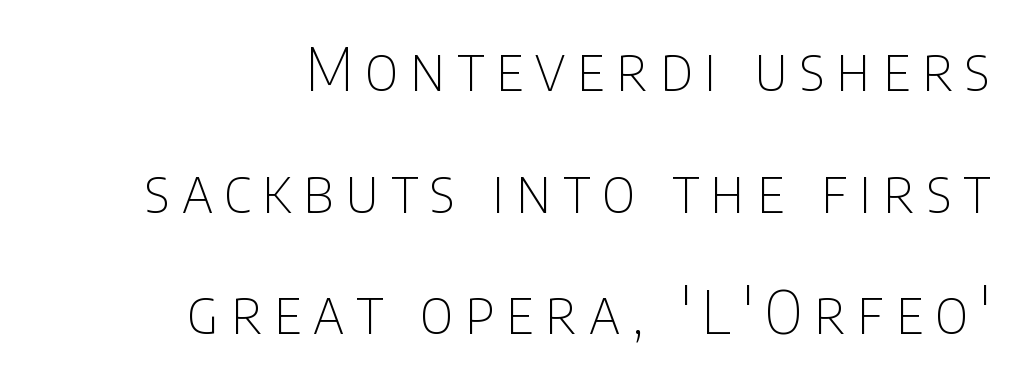
{"serif": "no", "italic": "no", "bold": "no", "weight": "thin", "width": "condensed", "stroke_contrast": "low", "x_height": "large", "monospaced": "no", "underline": "no", "align": "right", "line_spacing": "loose", "line_spacing_ratio": 2.06, "letter_spacing": "wide", "letter_spacing_em": 0.2, "glyph_px": 59}
